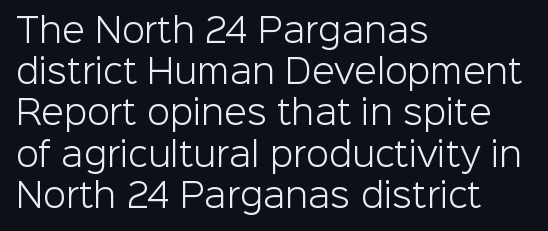
The letters carry no serifs — their stems end cleanly without finishing strokes. The font's upright variant was chosen for this text. You could not count columns in this text — the font is proportionally spaced. Letters rest on an invisible, unmarked baseline. Here the glyphs are tracked normally, forming tight word shapes.
